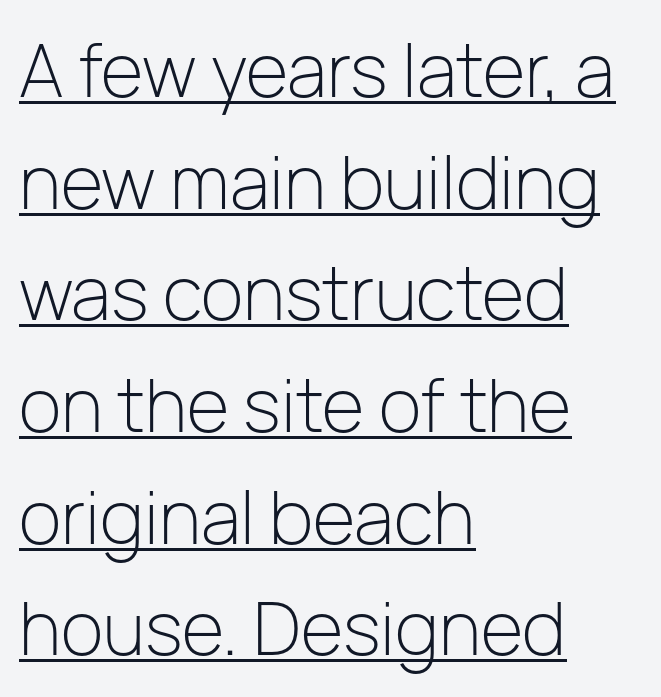
The image shows 73 px light sans-serif type, upright; set left-aligned, normal line spacing (1.53x), normal letter spacing, underlined; low stroke contrast and a medium x-height.
